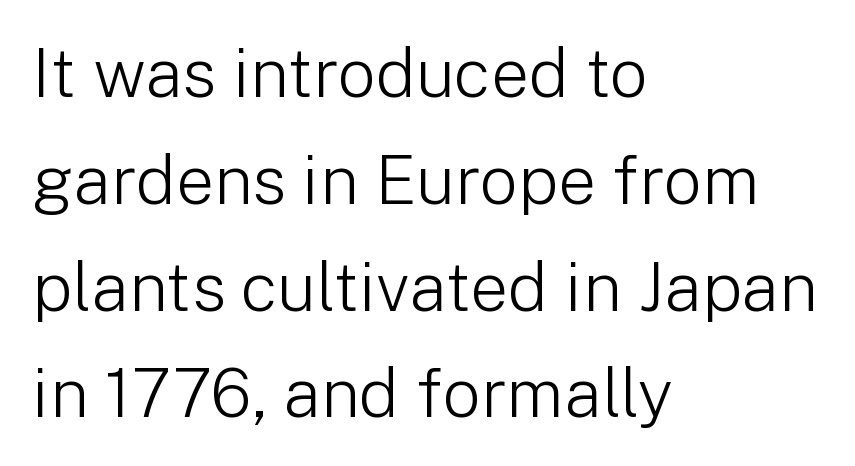
Letter spacing: default. Caption: face not bold, strokes unweighted. The letters advance in unequal steps, a hallmark of proportional type. Nope, no serifs anywhere on these letters. Quick note: interline space is typical.
